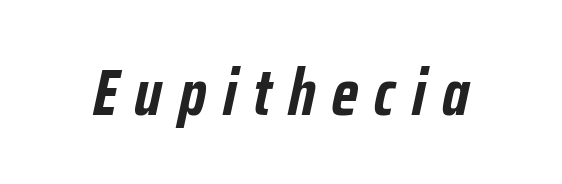
Q: Is the text bold? A: Yes.
Q: Is the text italic (slanted)? A: Yes, it leans right by about 12 degrees.
Q: Is the text underlined? A: No.
Q: Is the spacing between letters normal or unusually wide? A: Unusually wide.
Q: Width (condensed, normal, or wide)? A: Condensed.
Q: Stroke contrast? A: Low.
Q: x-height? A: Medium.
Q: Monospaced? A: No.
